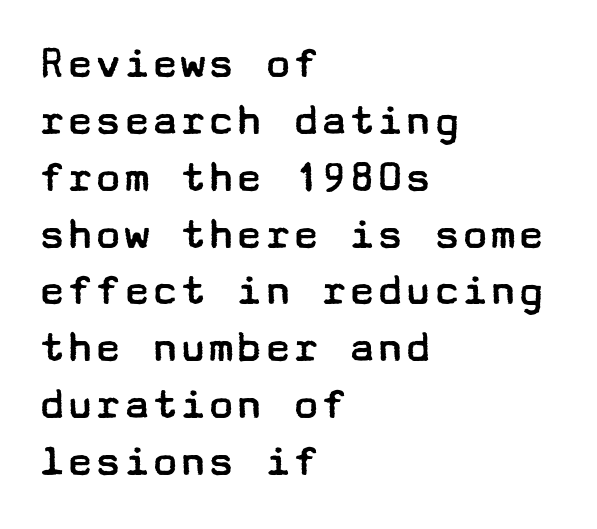
The image shows 47 px regular-weight, wide sans-serif type, upright; set left-aligned, line spacing 1.21x, normal letter spacing, not underlined; low stroke contrast and a medium x-height.
